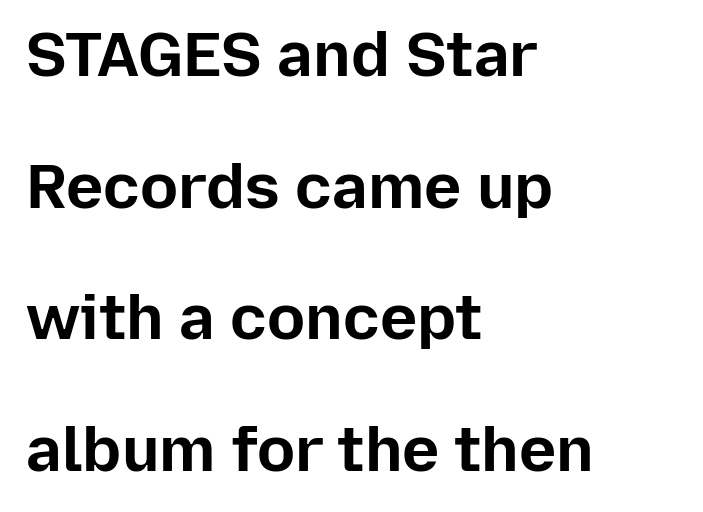
{"serif": "no", "italic": "no", "bold": "yes", "weight": "bold", "width": "normal", "stroke_contrast": "low", "x_height": "medium", "monospaced": "no", "underline": "no", "align": "left", "line_spacing": "loose", "line_spacing_ratio": 2.09, "letter_spacing": "normal", "letter_spacing_em": 0.0, "glyph_px": 63}
